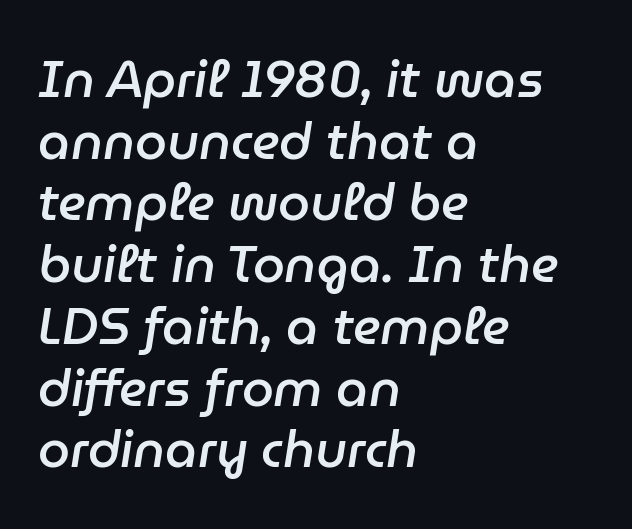
Descenders hang freely into open space. Is this a fixed-width face? No — the glyphs have proportional, varying widths. A somewhat darkened texture: the type is semibold rather than bold. When letters slant like this, we call the style italic. What stands out about the letter spacing? Nothing — it is the standard amount. This sample is left-justified, so line endings fall wherever the words run out.
